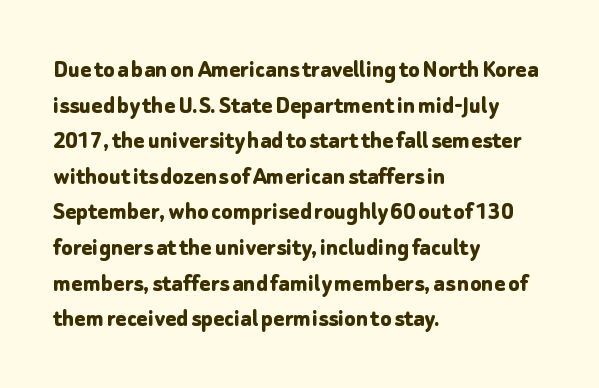
Q: Is the text bold? A: Yes.
Q: Is the text italic (slanted)? A: No, it is upright.
Q: Is the text underlined? A: No.
Q: How is the paragraph aligned? A: Left-aligned.
Q: Is the spacing between letters normal or unusually wide? A: Normal.
Q: Is the spacing between lines tight, normal or loose? A: Normal.
